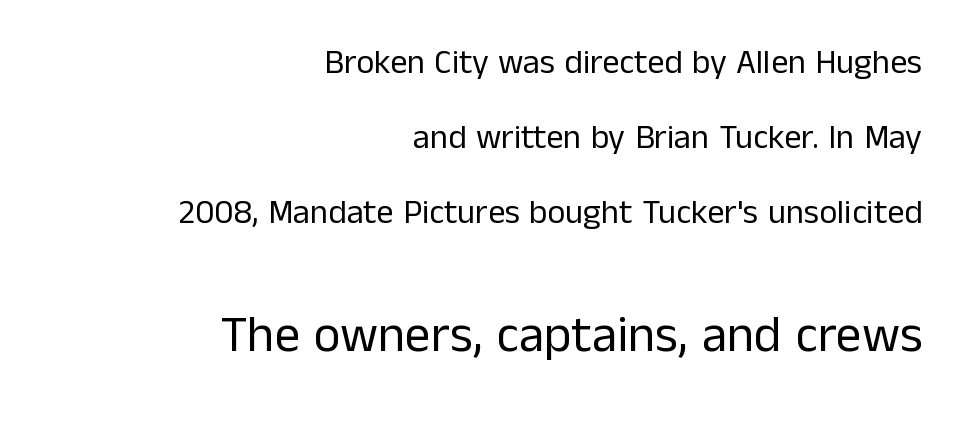
The image shows 51 px regular-weight sans-serif type, upright; set right-aligned, loose line spacing (2.2x), normal letter spacing, not underlined; the second (bottom) block is 1.5x larger; low stroke contrast and a medium x-height.
